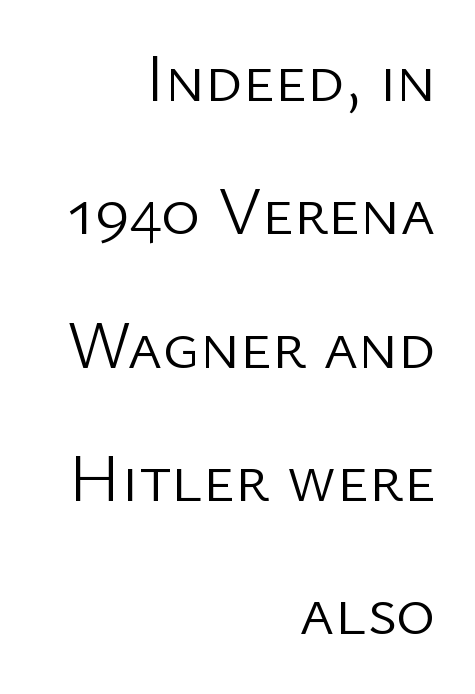
Caption: face not bold, strokes unweighted. I'd call this a sans setting — the letters go barefoot. A bare baseline throughout the passage. The face used here is proportionally spaced, like ordinary book or web type.
